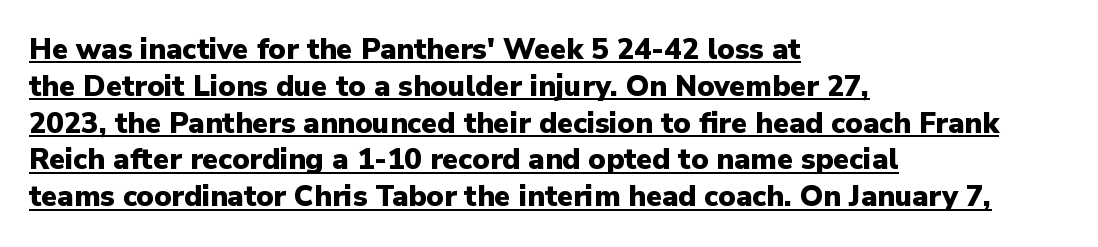
Think of a printed novel: that variable character pitch is what you see here. Vertically, the passage feels balanced, rows spaced as you'd expect. When letters stand straight like this, we call the style roman or upright. Chunky letters — that's bold for sure.
